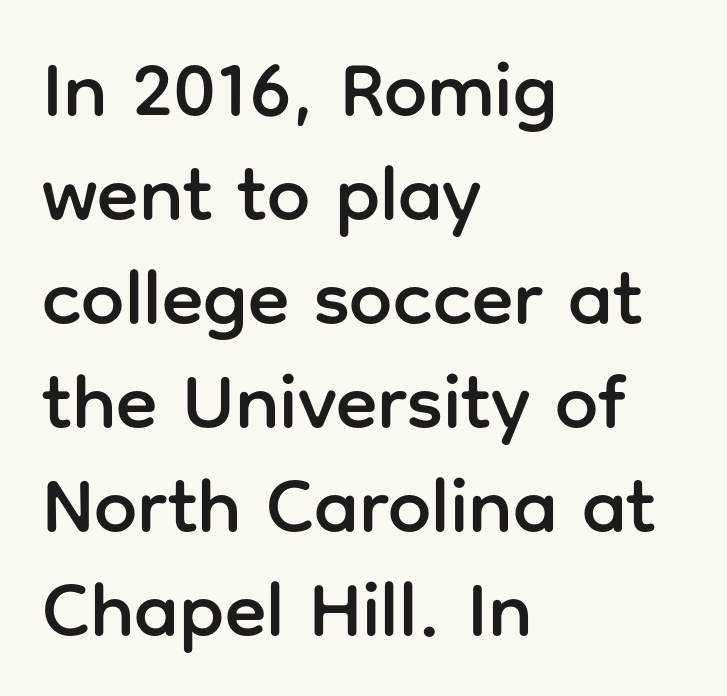
{"serif": "no", "italic": "no", "width": "normal", "stroke_contrast": "low", "x_height": "medium", "monospaced": "no", "underline": "no", "align": "left", "line_spacing": "normal", "line_spacing_ratio": 1.35, "letter_spacing": "normal", "letter_spacing_em": 0.0, "glyph_px": 77}
